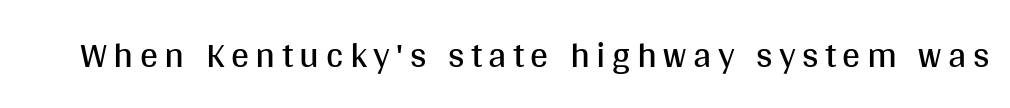
Unmarked baselines from the first word to the last. A light-to-regular cut is what we see here. Look at the bottom of the vertical strokes: they stop flat, with no serifs. This is roman type, the default non-slanted kind.
